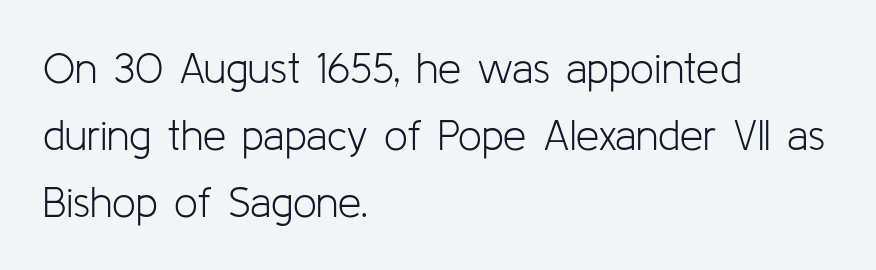
{"serif": "no", "italic": "no", "bold": "no", "weight": "light", "width": "normal", "stroke_contrast": "low", "x_height": "medium", "monospaced": "no", "underline": "no", "align": "left", "line_spacing": "normal", "line_spacing_ratio": 1.6, "letter_spacing": "normal", "letter_spacing_em": 0.0, "glyph_px": 42}
